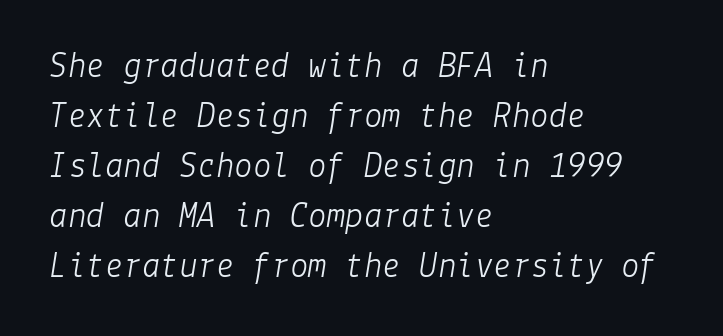
{"italic": "yes", "lean": "right", "slant_degrees": 9, "bold": "no", "weight": "light", "width": "normal", "stroke_contrast": "low", "x_height": "medium", "underline": "no", "align": "left", "line_spacing": "normal", "line_spacing_ratio": 1.35, "letter_spacing": "normal", "letter_spacing_em": 0.0, "glyph_px": 37}
